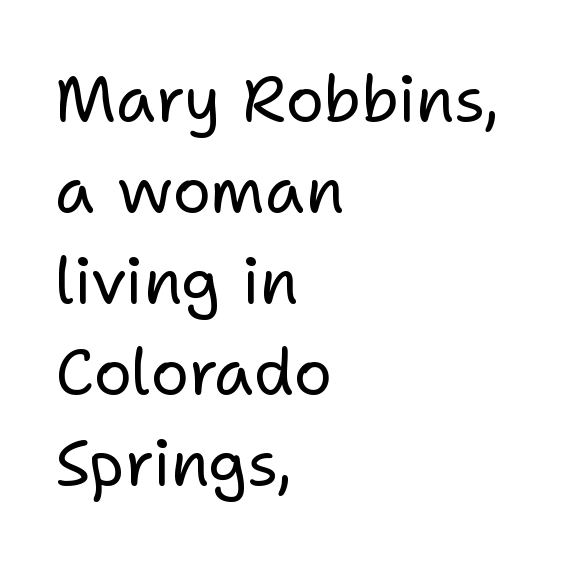
The rendering keeps characters at their native spacing. Whoever set this chose a conventional vertical rhythm. A typesetter would call this proportional, since set widths differ per character. The letterforms sit at book weight or below. The characters display no serif detailing; their extremities are plain. Italic: no, the glyphs are upright roman.
